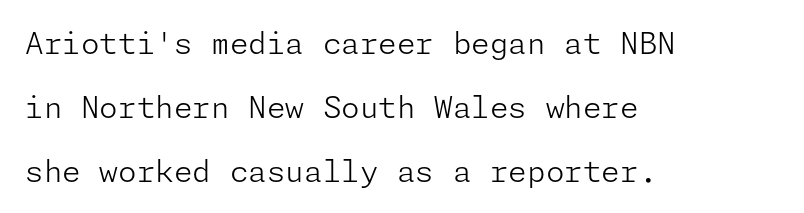
{"serif": "no", "italic": "no", "bold": "no", "weight": "light", "width": "normal", "stroke_contrast": "low", "x_height": "medium", "underline": "no", "align": "left", "line_spacing": "loose", "line_spacing_ratio": 2.13, "letter_spacing": "normal", "letter_spacing_em": 0.0, "glyph_px": 30}
